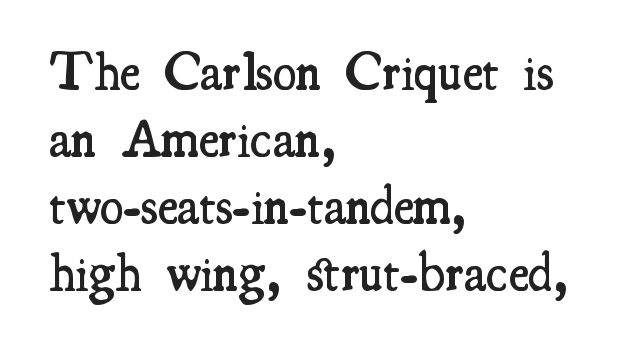
The image shows 54 px semibold, condensed serif type, upright; set left-aligned, line spacing 1.24x, normal letter spacing, not underlined; medium stroke contrast and a small x-height.
